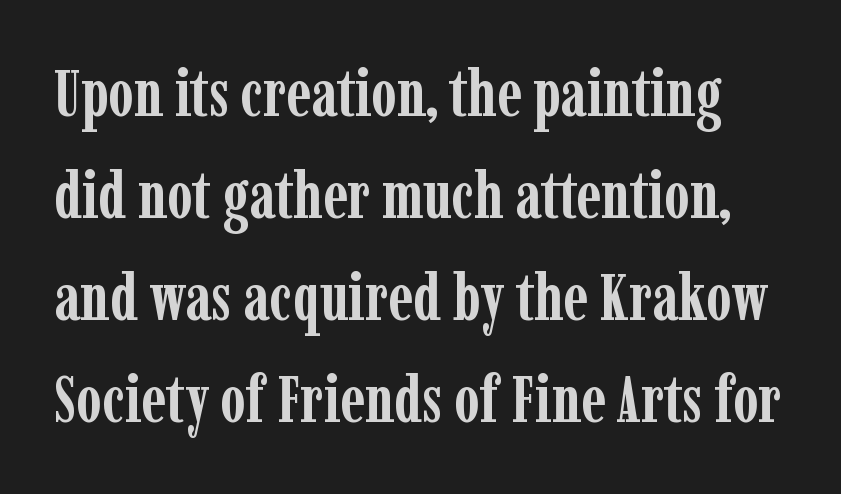
The image shows 65 px semibold, condensed serif type, upright; set normal line spacing (1.57x), normal letter spacing, not underlined; low stroke contrast and a medium x-height.
